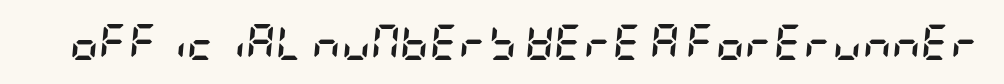
Strong, thick strokes mark this as bold type. The gap between lines stays unmarked. Is the type slanted? Yes — the strokes lean at a clear angle. Short note: letters normally spaced.
